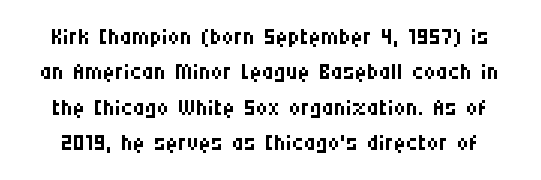
Q: Is the text bold? A: No.
Q: Is the text italic (slanted)? A: No, it is upright.
Q: Is the typeface a serif or a sans-serif typeface? A: Sans-serif.
Q: Is the text underlined? A: No.
Q: Is the spacing between letters normal or unusually wide? A: Normal.
Q: Is the spacing between lines tight, normal or loose? A: Tight.
Q: Width (condensed, normal, or wide)? A: Condensed.
Q: Stroke contrast? A: Medium.
Q: x-height? A: Large.
Q: Monospaced? A: No.
